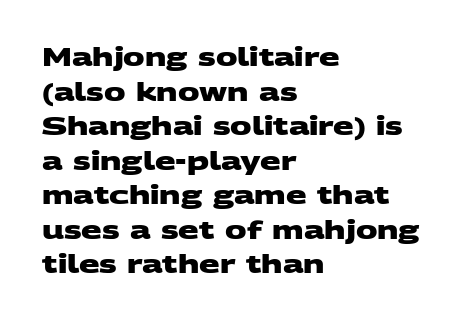
The block of text has a typical density, with ordinary space between rows. Typesetter's note: full bold, strokes at maximum text heaviness. Compared with typical body copy, the letter spacing here is the same. Casual observation: everything's shoved over to the left.
